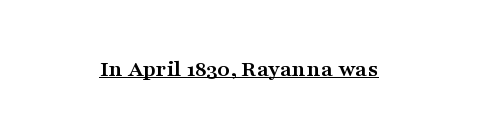
The image shows 24 px bold type, upright; set normal letter spacing, underlined.
